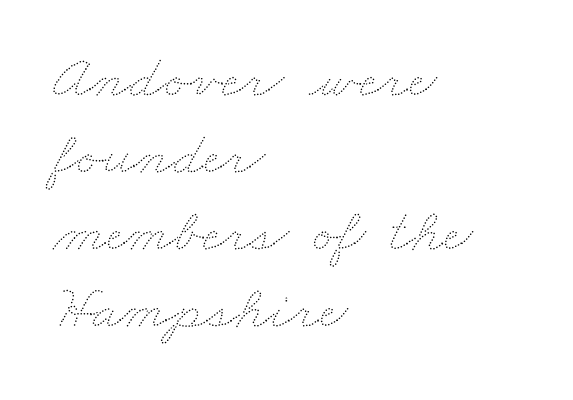
{"bold": "no", "weight": "thin", "width": "wide", "stroke_contrast": "medium", "x_height": "small", "monospaced": "no", "underline": "no", "align": "left", "line_spacing_ratio": 1.24, "letter_spacing": "normal", "letter_spacing_em": 0.0, "glyph_px": 62}
